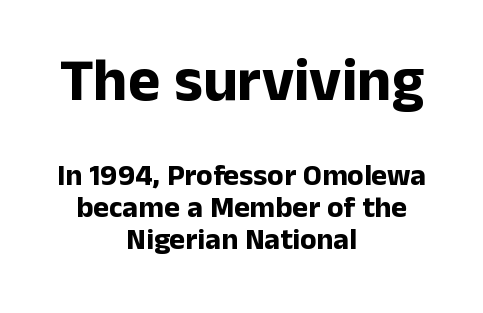
Is this a fixed-width face? No — the glyphs have proportional, varying widths. The face used here is a sans, in the tradition of grotesques and geometrics. The words here are not underlined. Bold? Absolutely — the strokes are thick and heavy.
